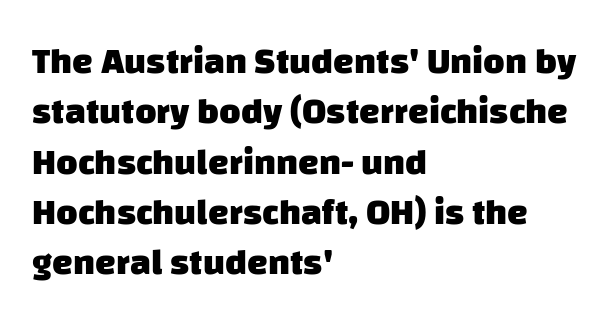
Q: Is the text bold? A: Yes.
Q: Is the typeface a serif or a sans-serif typeface? A: Sans-serif.
Q: Is the text underlined? A: No.
Q: How is the paragraph aligned? A: Left-aligned.
Q: Is the spacing between letters normal or unusually wide? A: Normal.
Q: Is the spacing between lines tight, normal or loose? A: Normal.
Q: Width (condensed, normal, or wide)? A: Normal.
Q: Stroke contrast? A: Low.
Q: x-height? A: Large.
Q: Monospaced? A: No.
